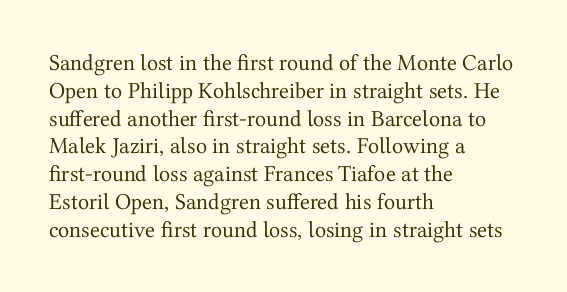
Italic: no, the glyphs are upright roman. Typeset ragged right — the left edge is the straight one. The gaps between neighbouring characters are ordinary and unremarkable. No letter is thick-stroked: the sample isn't bold. Lines of text with bare space underneath.
